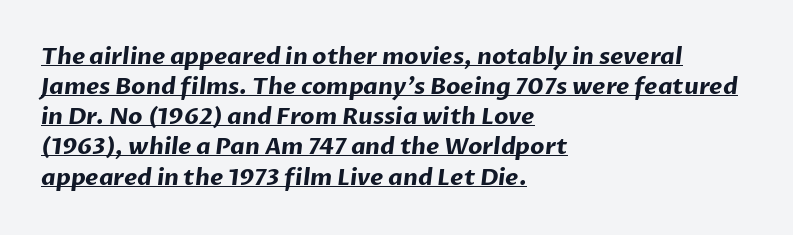
Is there much room between lines? A standard amount, neither cramped nor airy. Line starts are locked; line ends wander. The sample's only ornament is a line tracing under the words. Heavy, bold letterforms. Default kerning and tracking; the words read as compact shapes.
